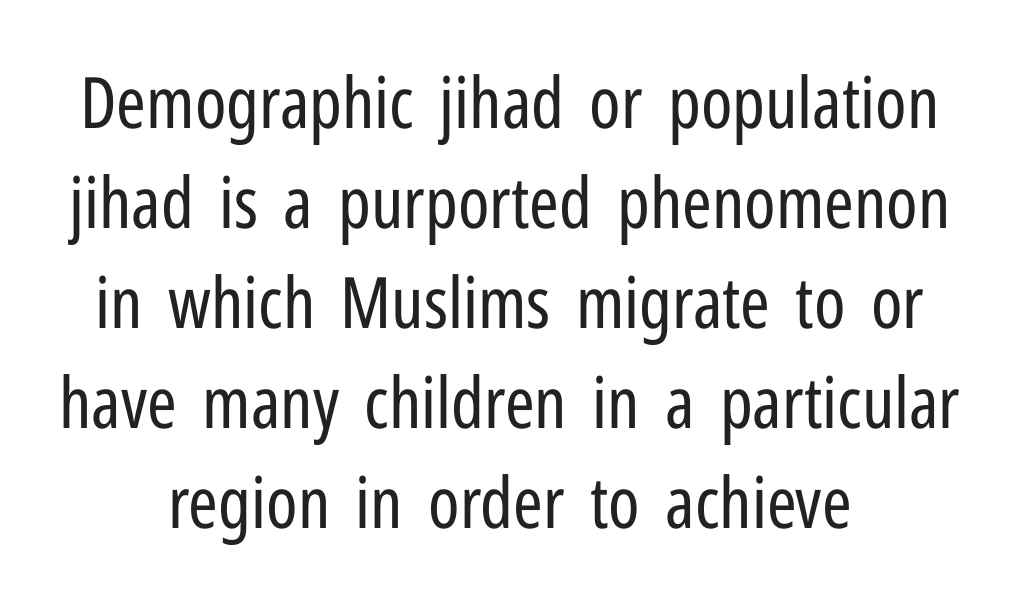
The image shows 71 px regular-weight, condensed sans-serif type, upright; set centered, normal line spacing (1.41x), normal letter spacing, not underlined; low stroke contrast and a medium x-height.
